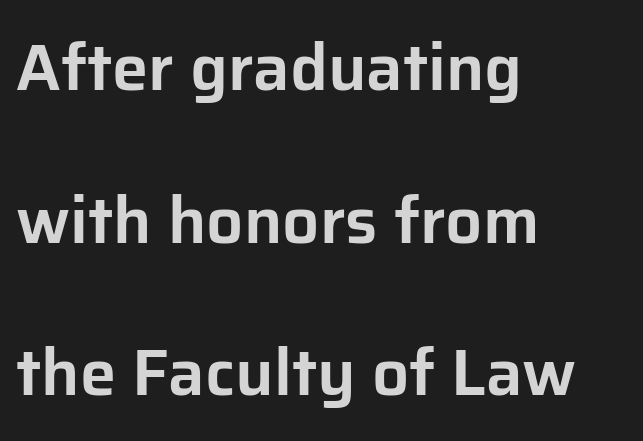
{"serif": "no", "italic": "no", "width": "normal", "stroke_contrast": "low", "x_height": "medium", "monospaced": "no", "underline": "no", "align": "left", "line_spacing": "loose", "line_spacing_ratio": 2.35, "letter_spacing": "normal", "letter_spacing_em": 0.0, "glyph_px": 65}
